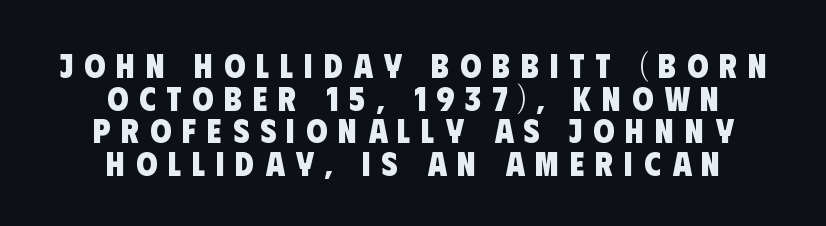
The image shows 34 px heavy, condensed sans-serif type; set centered, tight line spacing (0.96x), unusually wide letter spacing (+0.32 em), not underlined; low stroke contrast and a large x-height.
